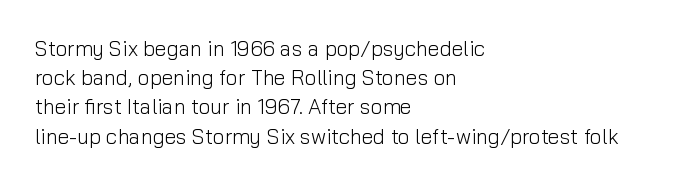
Tracking here is standard; glyphs follow each other at the usual distance. Heft: none added — not bold. These lines are set flush left with a ragged right edge. The letters stand straight up with perfectly vertical stems. Has an underline been added? It has not.
